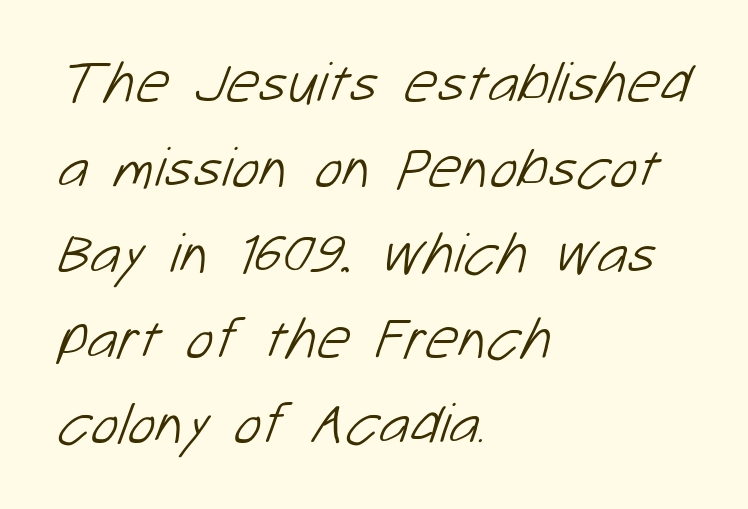
The image shows 58 px light sans-serif type; set left-aligned, normal line spacing (1.47x), normal letter spacing, not underlined; low stroke contrast and a medium x-height.
